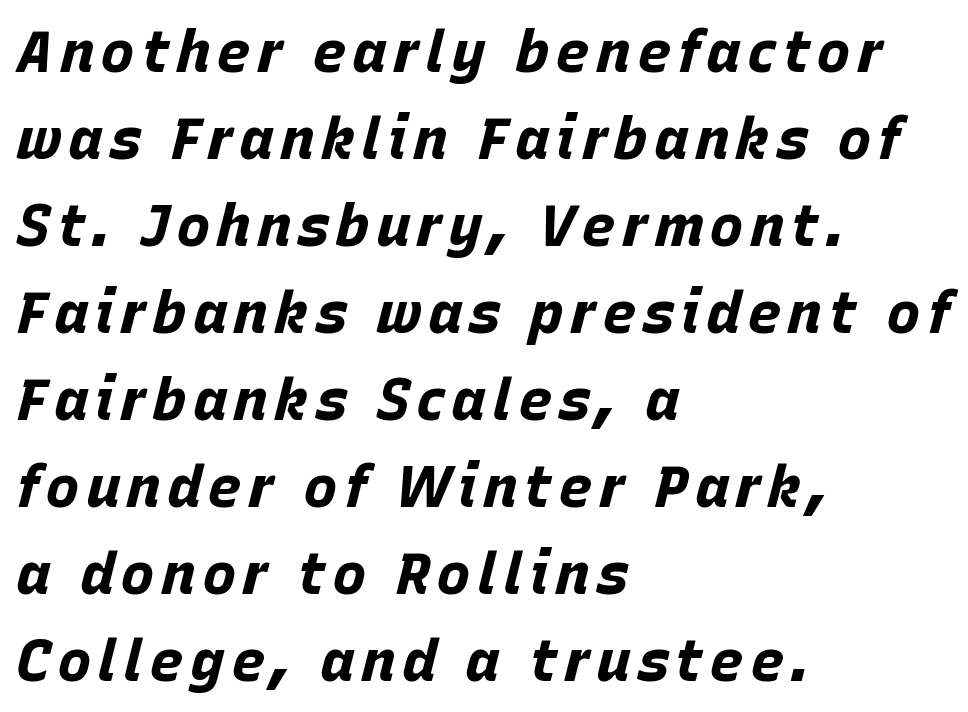
{"italic": "yes", "lean": "right", "slant_degrees": 15, "bold": "yes", "weight": "bold", "width": "normal", "stroke_contrast": "low", "x_height": "large", "monospaced": "no", "underline": "no", "align": "left", "line_spacing": "normal", "line_spacing_ratio": 1.5, "glyph_px": 58}
